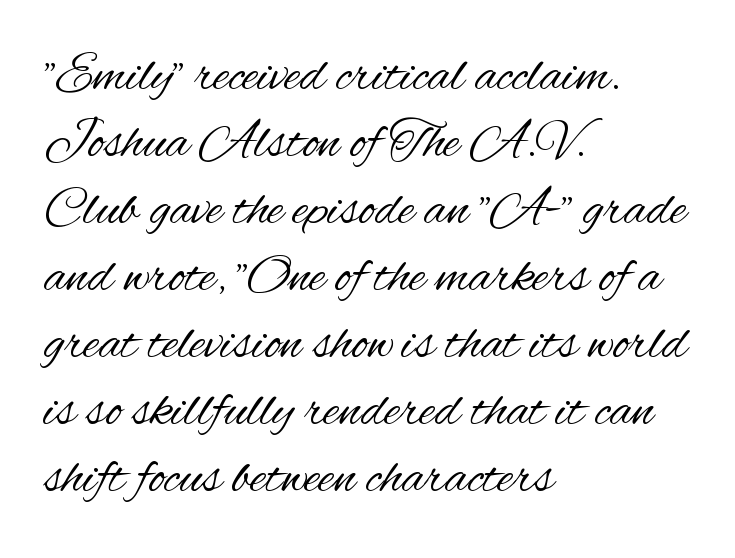
The words here are not underlined. Observe the absence of serifs on each vertical stroke in this sample. Tracking here is standard; glyphs follow each other at the usual distance. This sample is left-justified, so line endings fall wherever the words run out.
